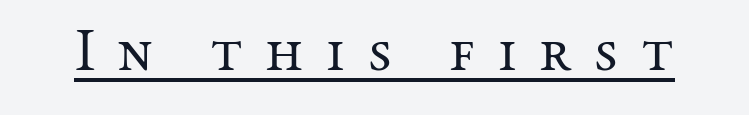
No letter is thick-stroked: the sample isn't bold. This rendering widens character spacing well past its baseline value. These lines were composed using upright roman letters. Proportional: the letters do not fall into vertical columns. Decoration check: the copy is underlined. Font category for this specimen: serif.
